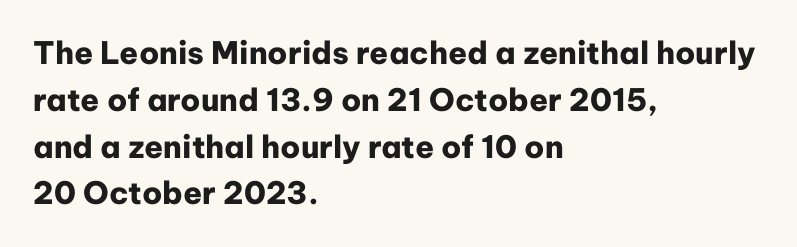
Which margin do the lines hug? The left one — the right edge is uneven. The text was rendered using a sans face with plain stroke endings. Set as a true bold cut, around the 700 mark. What's the leading like? Ordinary, nothing unusual.
